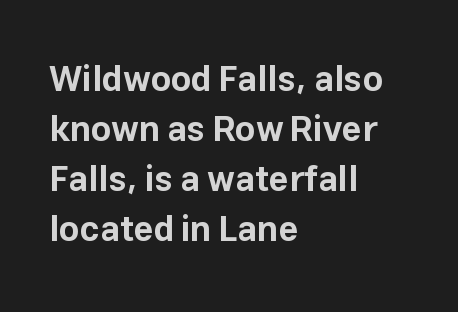
If you drew a line through each stem, it would be perfectly vertical. Is the letter spacing exaggerated? No — it looks like the ordinary default. Visually the block forms a straight wall on the left and a jagged coastline on the right. Are there feet on the stems? There aren't — it's a sans. The rendering uses a bold face; every stroke is thick and dark. Here the designer chose a conventional face with non-uniform glyph widths.
